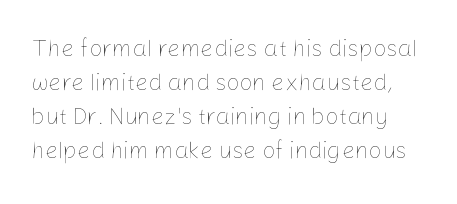
{"italic": "no", "bold": "no", "underline": "no", "line_spacing": "normal", "line_spacing_ratio": 1.48, "letter_spacing": "normal", "letter_spacing_em": 0.0, "glyph_px": 23}
